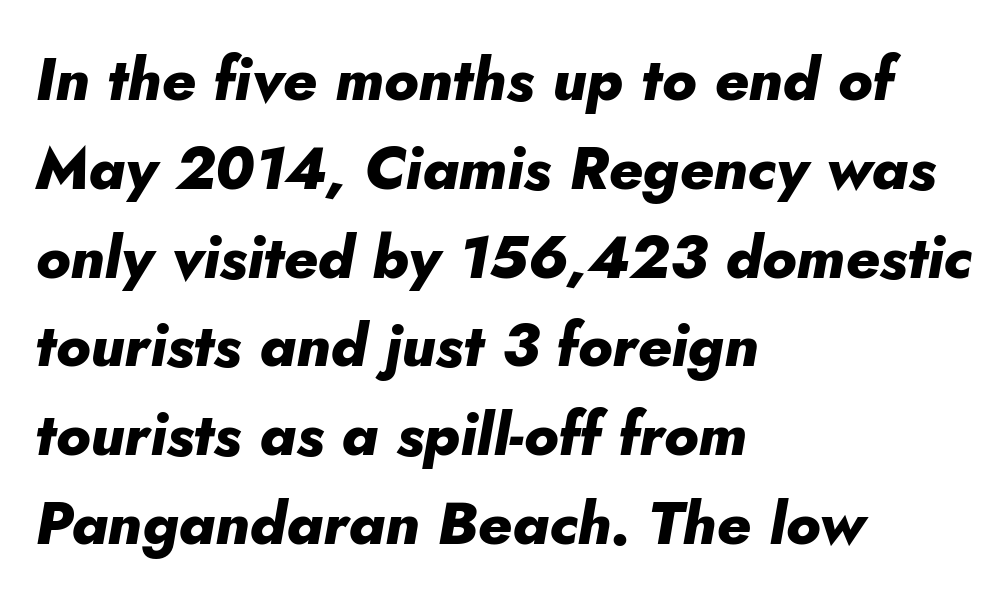
Students, note that the glyphs here touch the page at normal intervals. Each new line begins a customary step beneath the previous one. Varying glyph widths throughout — classic text-font behaviour. Clear beneath every line of the passage.
